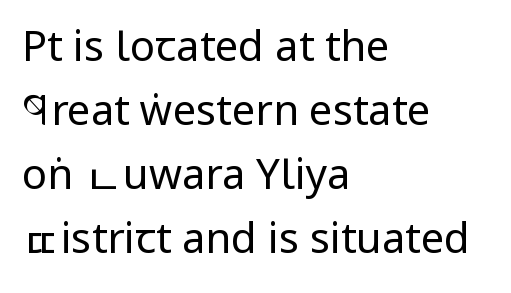
The rag falls on the right side of this text block. The specimen omits any rule beneath the text block's lines. Each letter keeps its own natural width here, so spacing adapts to shape. The face used here is a sans, in the tradition of grotesques and geometrics.
